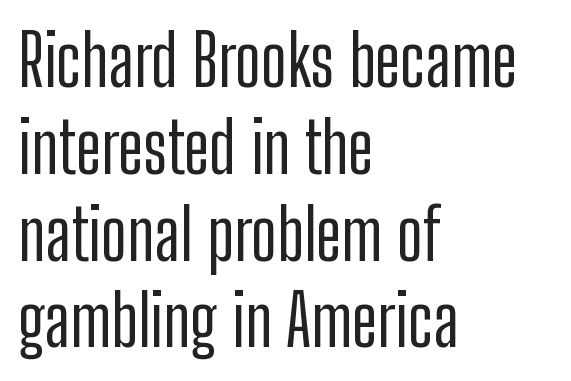
The image shows 70 px condensed sans-serif type, upright; set left-aligned, line spacing 1.24x, normal letter spacing, not underlined; low stroke contrast and a medium x-height.
